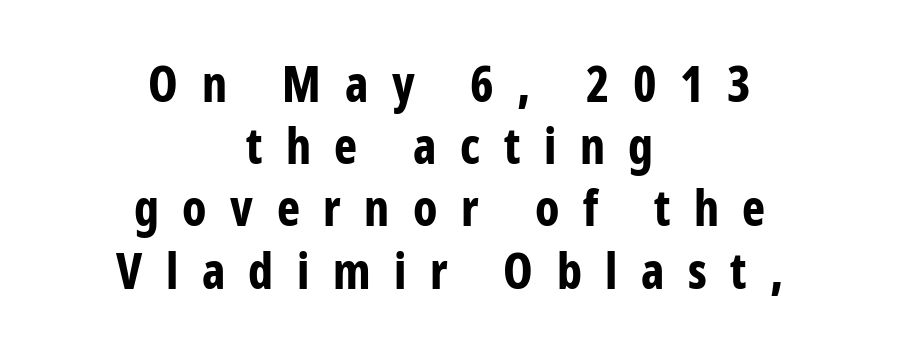
Q: Is the text bold? A: Yes.
Q: Is the text italic (slanted)? A: No, it is upright.
Q: Is the typeface a serif or a sans-serif typeface? A: Sans-serif.
Q: Is the text underlined? A: No.
Q: How is the paragraph aligned? A: Centered.
Q: Is the spacing between letters normal or unusually wide? A: Unusually wide.
Q: Is the spacing between lines tight, normal or loose? A: Normal.
Q: Width (condensed, normal, or wide)? A: Condensed.
Q: Stroke contrast? A: Low.
Q: x-height? A: Medium.
Q: Monospaced? A: No.
